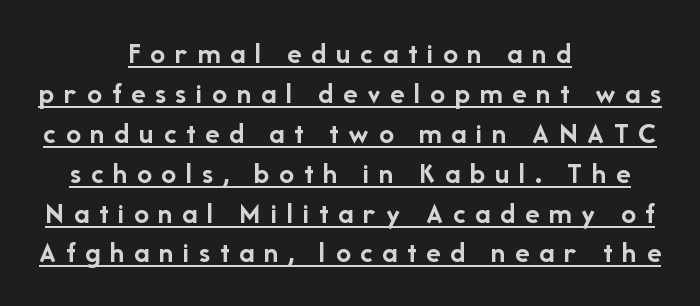
{"serif": "no", "italic": "no", "bold": "yes", "weight": "semibold", "width": "normal", "stroke_contrast": "low", "x_height": "medium", "monospaced": "no", "underline": "yes", "align": "center", "line_spacing": "normal", "line_spacing_ratio": 1.33, "letter_spacing": "wide", "letter_spacing_em": 0.32, "glyph_px": 30}
